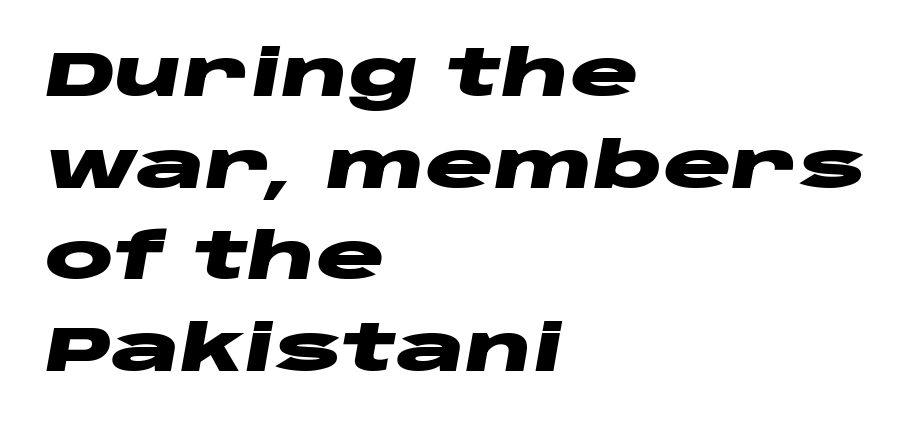
Beneath every word, the page is bare. Is this a fixed-width face? No — the glyphs have proportional, varying widths. In CSS terms this would be text-align: left. Stroke thickness is high; the sample reads as a true bold.
